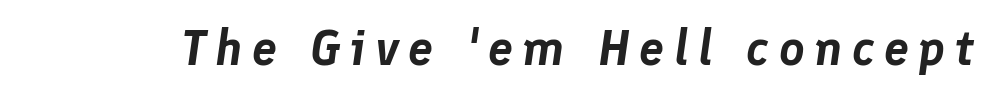
The rendering applies a slant to the glyphs. This sample has the flowing, uneven cadence of proportional lettering. Nobody drew a line under any word here.
